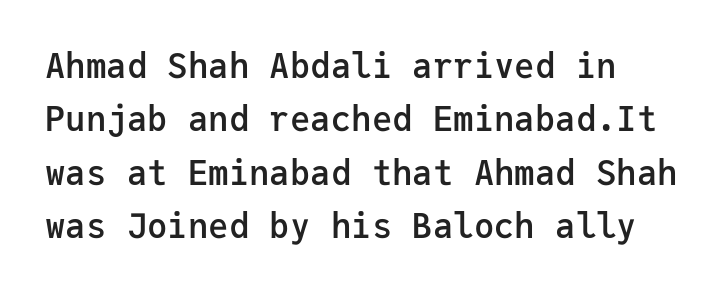
Q: Is the text bold? A: Semi-bold.
Q: Is the text italic (slanted)? A: No, it is upright.
Q: Is the typeface a serif or a sans-serif typeface? A: Sans-serif.
Q: Is the text underlined? A: No.
Q: How is the paragraph aligned? A: Left-aligned.
Q: Is the spacing between letters normal or unusually wide? A: Normal.
Q: Is the spacing between lines tight, normal or loose? A: Normal.
Q: Width (condensed, normal, or wide)? A: Normal.
Q: Stroke contrast? A: Low.
Q: x-height? A: Medium.
Q: Monospaced? A: Yes.
